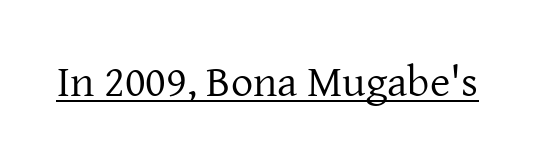
The passage shown is typeset with a serif family. The passage shown is typed in a proportional face where columns would drift. A roman cut, with each character standing at attention. How are the letters spaced? Ordinarily, with no added tracking.
